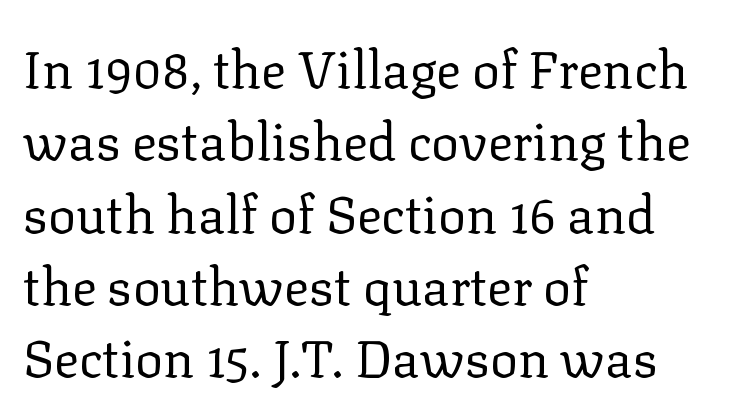
What stands out about the letter spacing? Nothing — it is the standard amount. Underline: absent. A typesetter would call this proportional, since set widths differ per character. The letters look calm and open, with moderate or lighter stems.
